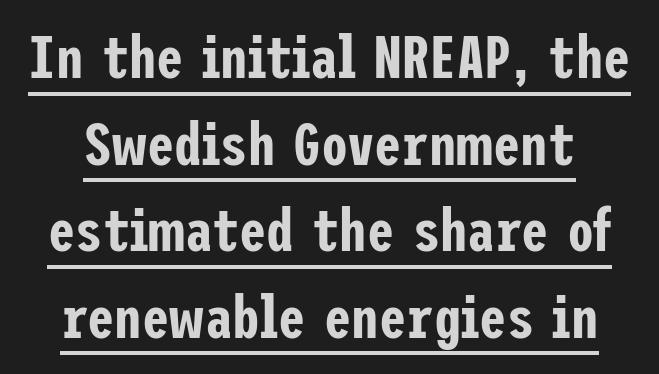
Emphasis is given by a line drawn under the lettering. When letters stand straight like this, we call the style roman or upright. Regarding leading, the lines here are spaced in the standard way. Are there feet on the stems? There aren't — it's a sans. You could call the tracking neutral — neither tight nor loose.
